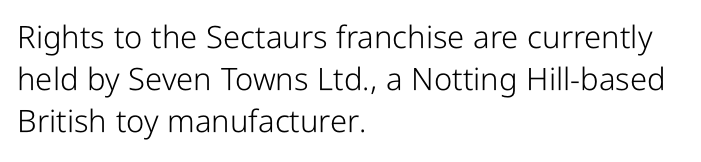
Q: Is the text bold? A: No.
Q: Is the text italic (slanted)? A: No, it is upright.
Q: Is the typeface a serif or a sans-serif typeface? A: Sans-serif.
Q: Is the text underlined? A: No.
Q: How is the paragraph aligned? A: Left-aligned.
Q: Is the spacing between letters normal or unusually wide? A: Normal.
Q: Is the spacing between lines tight, normal or loose? A: Normal.
Q: Width (condensed, normal, or wide)? A: Condensed.
Q: Stroke contrast? A: Low.
Q: x-height? A: Medium.
Q: Monospaced? A: No.
